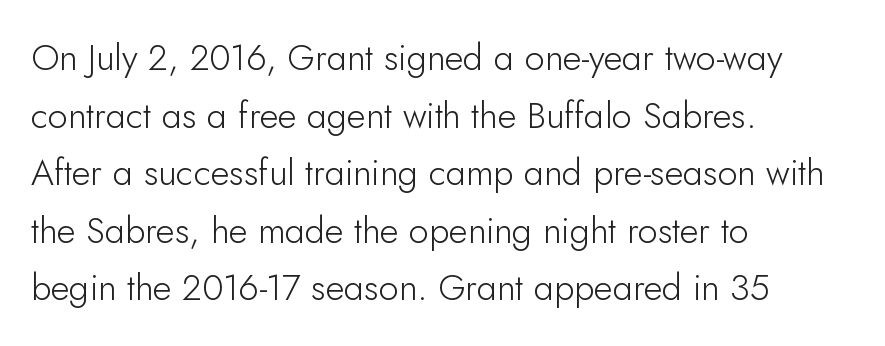
The image shows 36 px light sans-serif type, upright; set left-aligned, normal line spacing (1.6x), normal letter spacing, not underlined; low stroke contrast and a small x-height.
